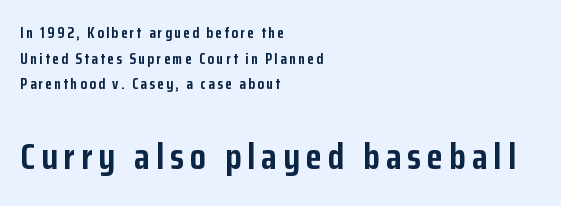
The image shows 37 px semibold, condensed sans-serif type, upright; set left-aligned, line spacing 1.71x, not underlined; the second (bottom) block is 2.47x larger; low stroke contrast and a medium x-height.
